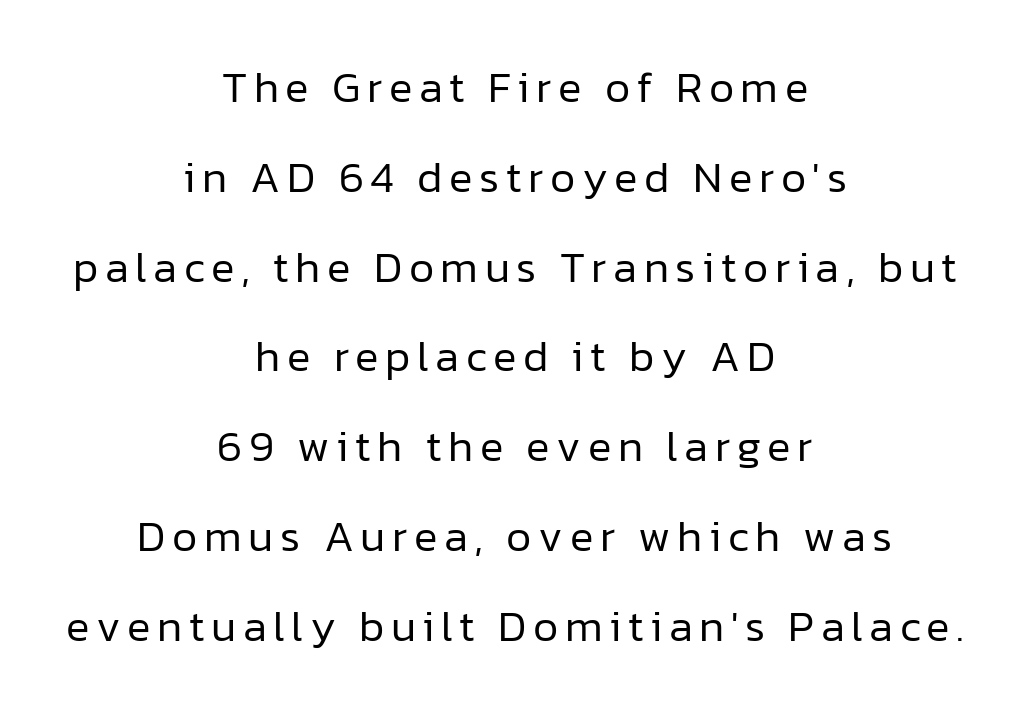
The image shows 44 px regular-weight sans-serif type, upright; set centered, loose line spacing (2.04x), not underlined; low stroke contrast and a medium x-height.
